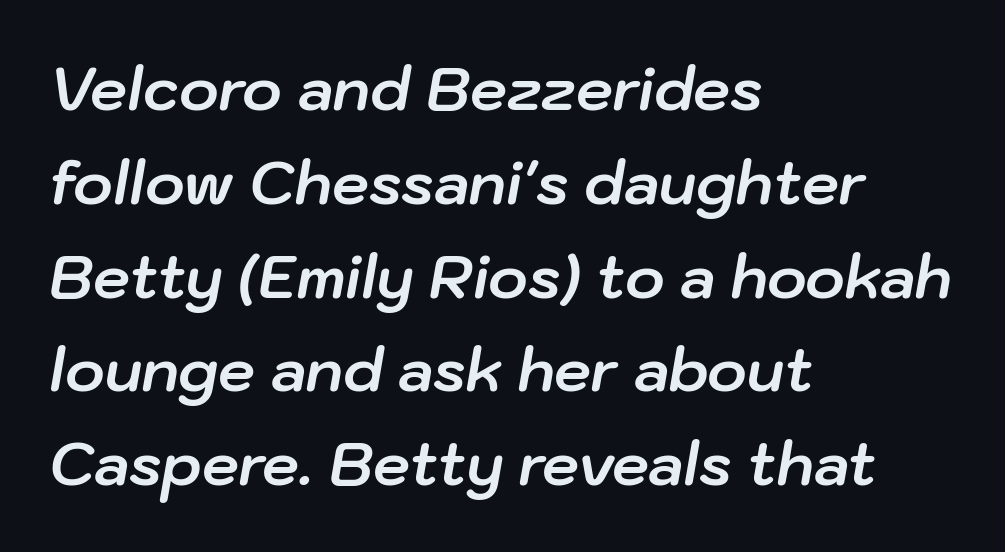
The image shows 59 px bold type, italic (leaning right); set left-aligned, normal line spacing (1.59x), normal letter spacing, not underlined; low stroke contrast and a medium x-height.
